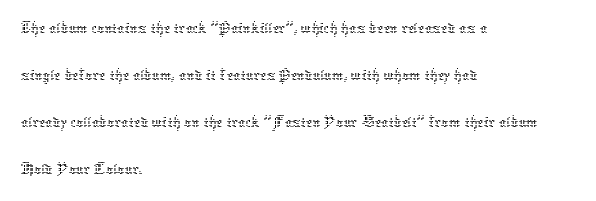
Q: Is the text bold? A: No.
Q: Is the text italic (slanted)? A: No, it is upright.
Q: Is the text underlined? A: No.
Q: How is the paragraph aligned? A: Left-aligned.
Q: Is the spacing between letters normal or unusually wide? A: Normal.
Q: Is the spacing between lines tight, normal or loose? A: Normal.
Q: Width (condensed, normal, or wide)? A: Normal.
Q: Stroke contrast? A: Low.
Q: x-height? A: Medium.
Q: Monospaced? A: No.
